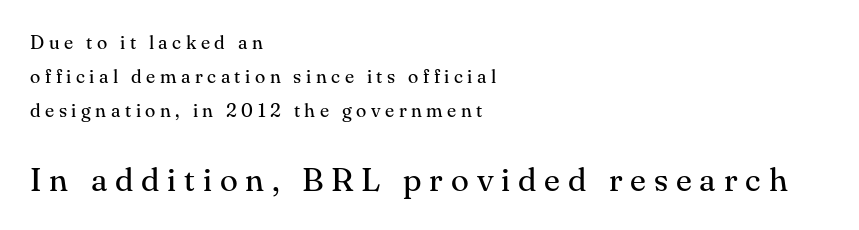
Q: Is the text bold? A: No.
Q: Is the text italic (slanted)? A: No, it is upright.
Q: Is the typeface a serif or a sans-serif typeface? A: Serif.
Q: Is the text underlined? A: No.
Q: How is the paragraph aligned? A: Left-aligned.
Q: Is the spacing between letters normal or unusually wide? A: Unusually wide.
Q: Which block of text is set in a larger size, the first (top) or the second (bottom)? A: The second (bottom) one.
Q: Width (condensed, normal, or wide)? A: Normal.
Q: Stroke contrast? A: Medium.
Q: x-height? A: Small.
Q: Monospaced? A: No.
